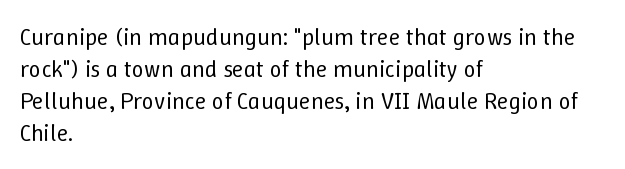
{"italic": "no", "bold": "no", "underline": "no", "align": "left", "line_spacing": "normal", "line_spacing_ratio": 1.33, "letter_spacing": "normal", "letter_spacing_em": 0.0, "glyph_px": 24}
